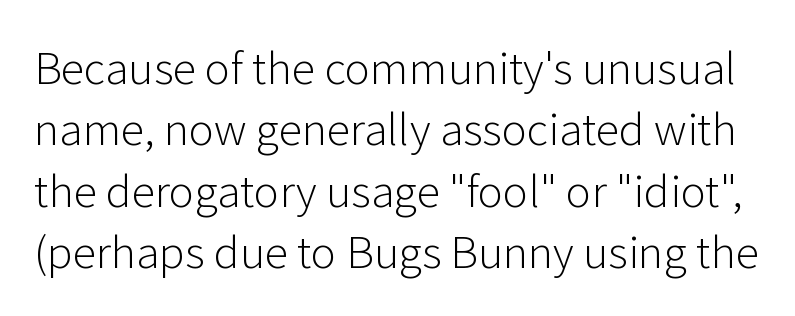
Evenly set lines give the paragraph a standard silhouette. If you drew a line through each stem, it would be perfectly vertical. Tracking value appears to be zero — textbook default spacing. Weight: in the light-to-regular range. The typeface chosen for these lines omits serifs. Plain, unruled lines of type.
